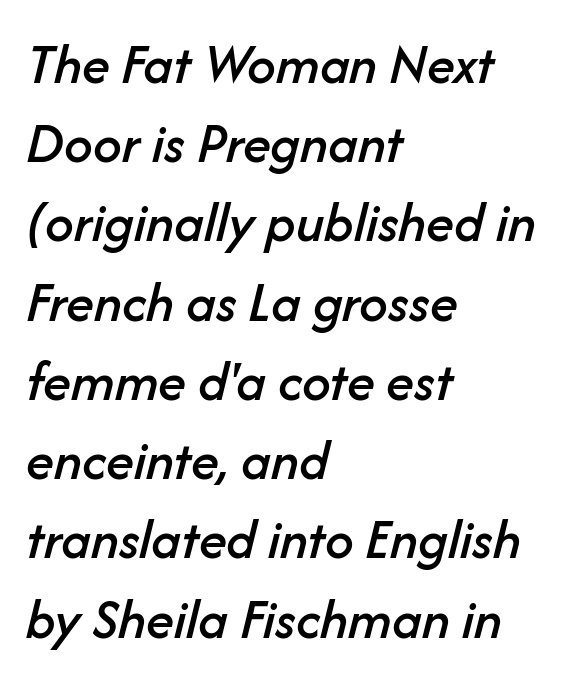
{"italic": "yes", "lean": "right", "slant_degrees": 14, "width": "normal", "stroke_contrast": "low", "x_height": "medium", "monospaced": "no", "underline": "no", "align": "left", "line_spacing": "normal", "line_spacing_ratio": 1.39, "letter_spacing": "normal", "letter_spacing_em": 0.0, "glyph_px": 57}
